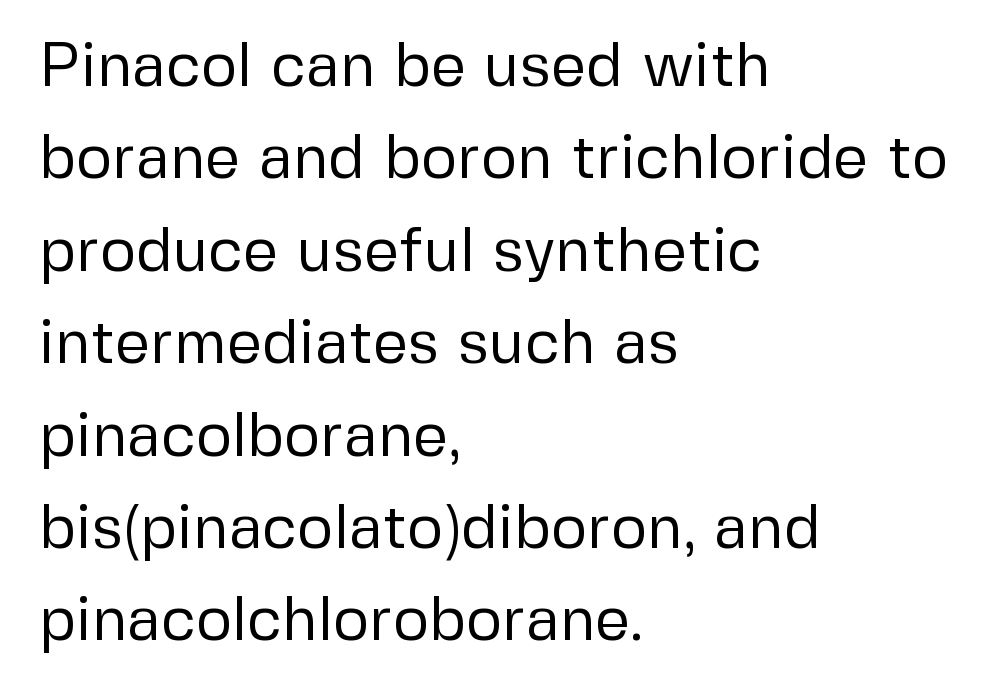
The image shows 62 px regular-weight sans-serif type, upright; set left-aligned, normal line spacing (1.49x), normal letter spacing, not underlined; low stroke contrast and a medium x-height.
